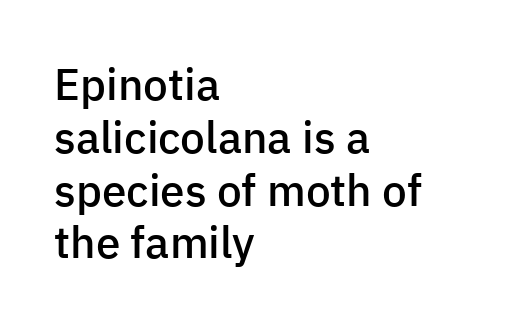
The image shows 44 px semibold sans-serif type, upright; set left-aligned, line spacing 1.2x, normal letter spacing, not underlined; low stroke contrast and a medium x-height.
